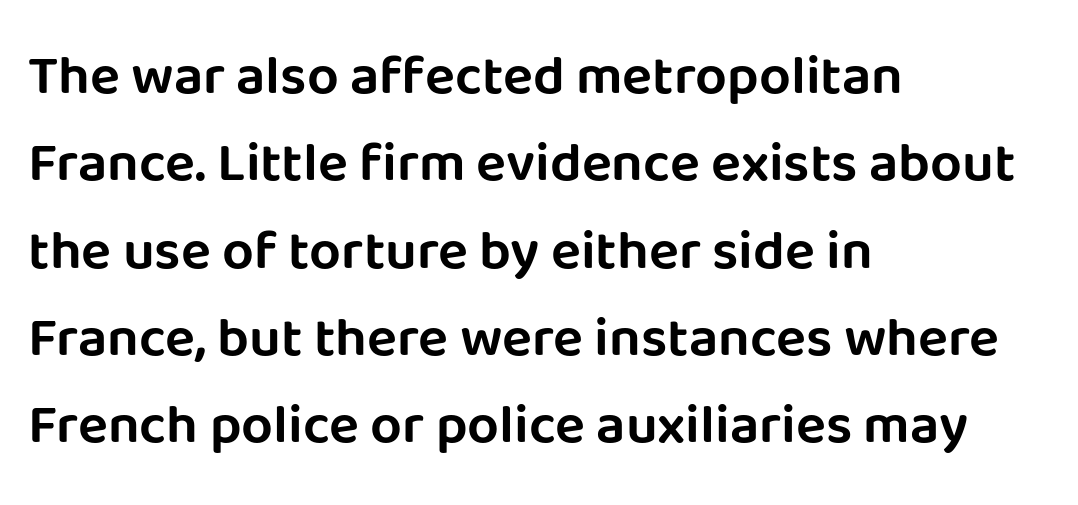
{"serif": "no", "italic": "no", "width": "normal", "stroke_contrast": "low", "x_height": "large", "monospaced": "no", "underline": "no", "align": "left", "line_spacing": "normal", "line_spacing_ratio": 1.56, "letter_spacing": "normal", "letter_spacing_em": 0.0, "glyph_px": 56}
